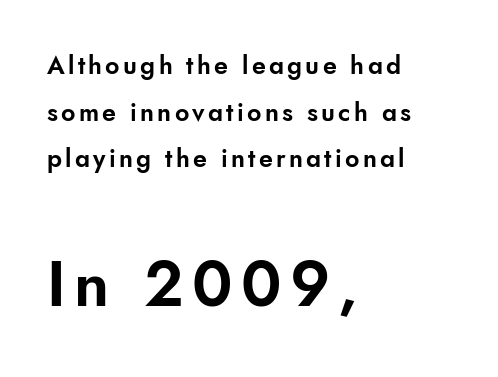
Q: Is the text italic (slanted)? A: No, it is upright.
Q: Is the typeface a serif or a sans-serif typeface? A: Sans-serif.
Q: Is the text underlined? A: No.
Q: How is the paragraph aligned? A: Left-aligned.
Q: Which block of text is set in a larger size, the first (top) or the second (bottom)? A: The second (bottom) one.
Q: Width (condensed, normal, or wide)? A: Normal.
Q: Stroke contrast? A: Low.
Q: x-height? A: Small.
Q: Monospaced? A: No.
